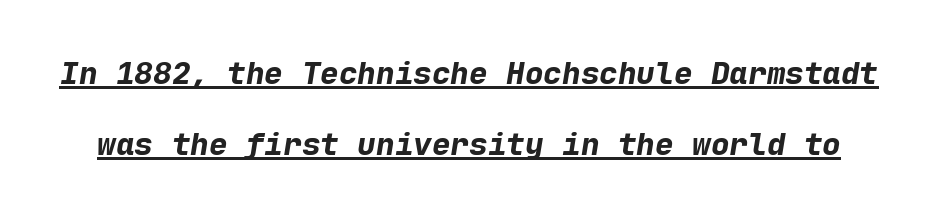
Q: Is the text bold? A: Yes.
Q: Is the text italic (slanted)? A: Yes, it leans right by about 9 degrees.
Q: Is the text underlined? A: Yes.
Q: Is the spacing between letters normal or unusually wide? A: Normal.
Q: Is the spacing between lines tight, normal or loose? A: Loose.
Q: Width (condensed, normal, or wide)? A: Normal.
Q: Stroke contrast? A: Low.
Q: x-height? A: Medium.
Q: Monospaced? A: Yes.
